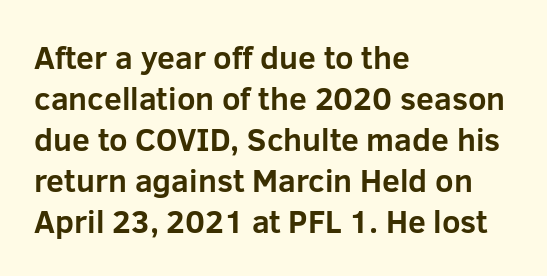
{"serif": "no", "italic": "no", "bold": "yes", "weight": "bold", "width": "normal", "stroke_contrast": "low", "x_height": "medium", "monospaced": "no", "underline": "no", "align": "left", "line_spacing": "normal", "line_spacing_ratio": 1.28, "letter_spacing": "normal", "letter_spacing_em": 0.0, "glyph_px": 32}
